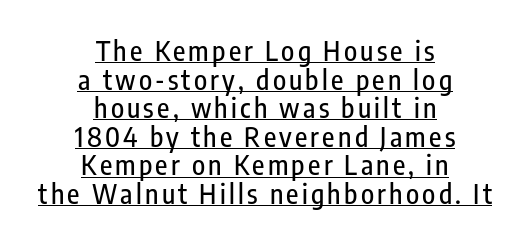
The image shows 27 px text type, upright; set centered, tight line spacing (1.06x), underlined.
